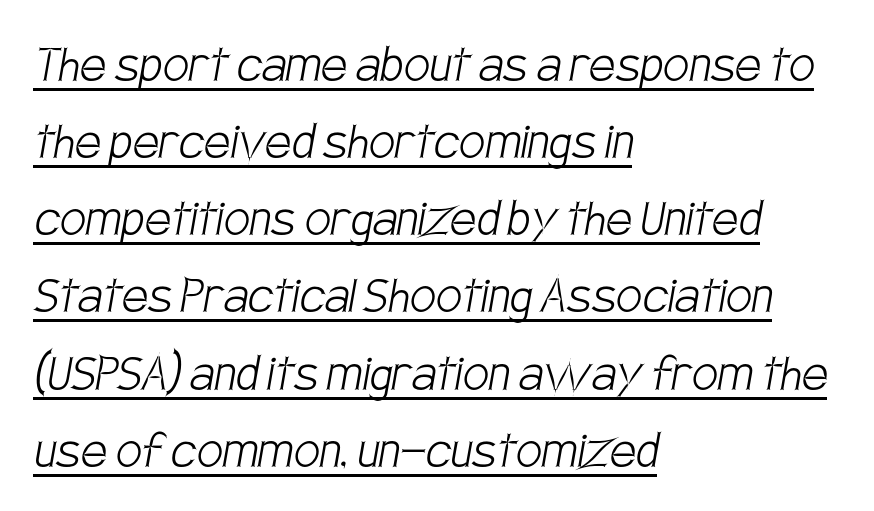
Q: Is the text bold? A: No.
Q: Is the typeface a serif or a sans-serif typeface? A: Sans-serif.
Q: Is the text underlined? A: Yes.
Q: How is the paragraph aligned? A: Left-aligned.
Q: Is the spacing between letters normal or unusually wide? A: Normal.
Q: Is the spacing between lines tight, normal or loose? A: Normal.
Q: Width (condensed, normal, or wide)? A: Condensed.
Q: Stroke contrast? A: Low.
Q: x-height? A: Large.
Q: Monospaced? A: No.
